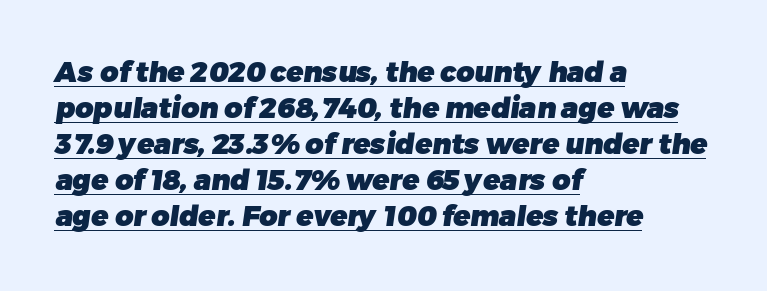
The image shows 28 px heavy sans-serif type; set left-aligned, normal line spacing (1.29x), normal letter spacing, underlined; low stroke contrast and a medium x-height.
